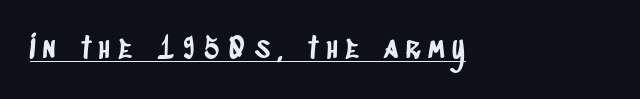
The image shows 30 px condensed sans-serif type; set unusually wide letter spacing (+0.25 em), underlined; low stroke contrast and a large x-height.
